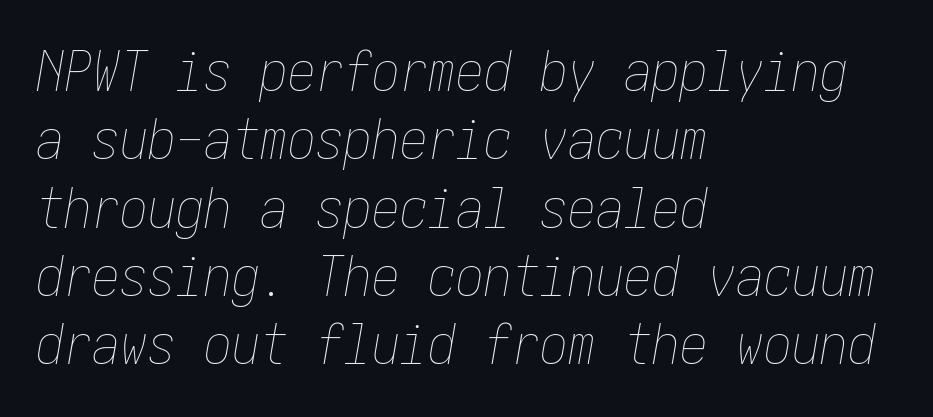
Q: Is the text bold? A: No.
Q: Is the text italic (slanted)? A: Yes, it leans right by about 10 degrees.
Q: Is the text underlined? A: No.
Q: How is the paragraph aligned? A: Left-aligned.
Q: Is the spacing between letters normal or unusually wide? A: Normal.
Q: Width (condensed, normal, or wide)? A: Condensed.
Q: Stroke contrast? A: Low.
Q: x-height? A: Medium.
